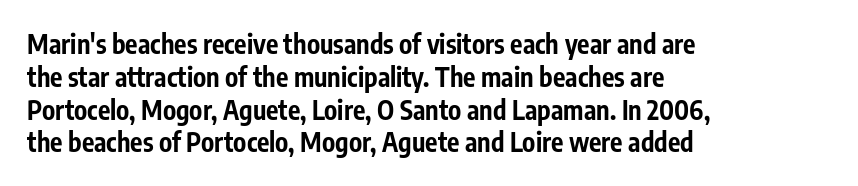
{"italic": "no", "bold": "yes", "underline": "no", "align": "left", "line_spacing": "normal", "line_spacing_ratio": 1.26, "letter_spacing": "normal", "letter_spacing_em": 0.0, "glyph_px": 26}
